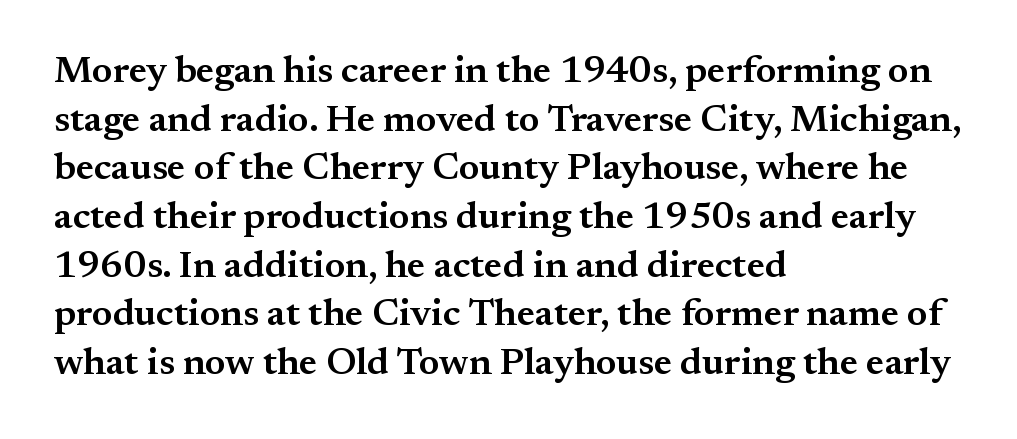
The image shows 38 px semibold serif type, upright; set left-aligned, normal line spacing (1.28x), normal letter spacing, not underlined; medium stroke contrast and a small x-height.
